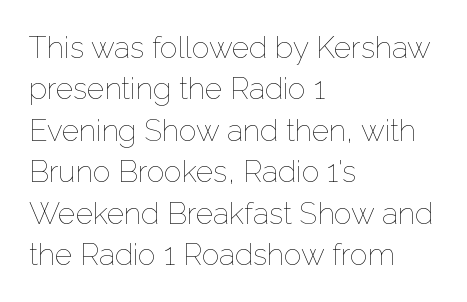
The image shows 30 px thin type, upright; set left-aligned, normal line spacing (1.38x), normal letter spacing, not underlined; low stroke contrast and a medium x-height.
